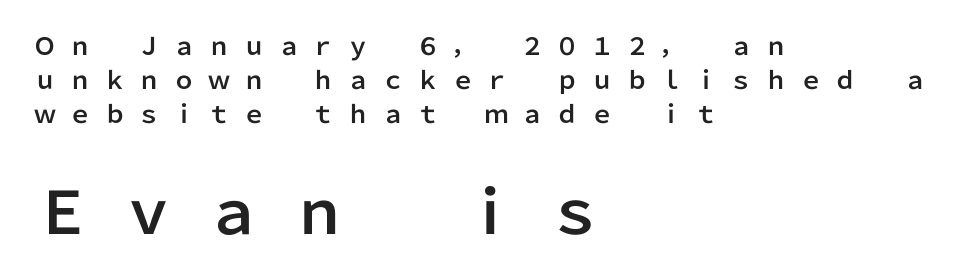
You can tell from the bare stems that sans-serif type was used. Reading down the column, the eye jumps a familiar distance to each next line. The lettering stays uniformly vertical, giving the passage a roman look. A typesetter would call this proportional, since set widths differ per character. The area under the type is left untouched. Each word looks stretched out because of the extra space between its letters.
